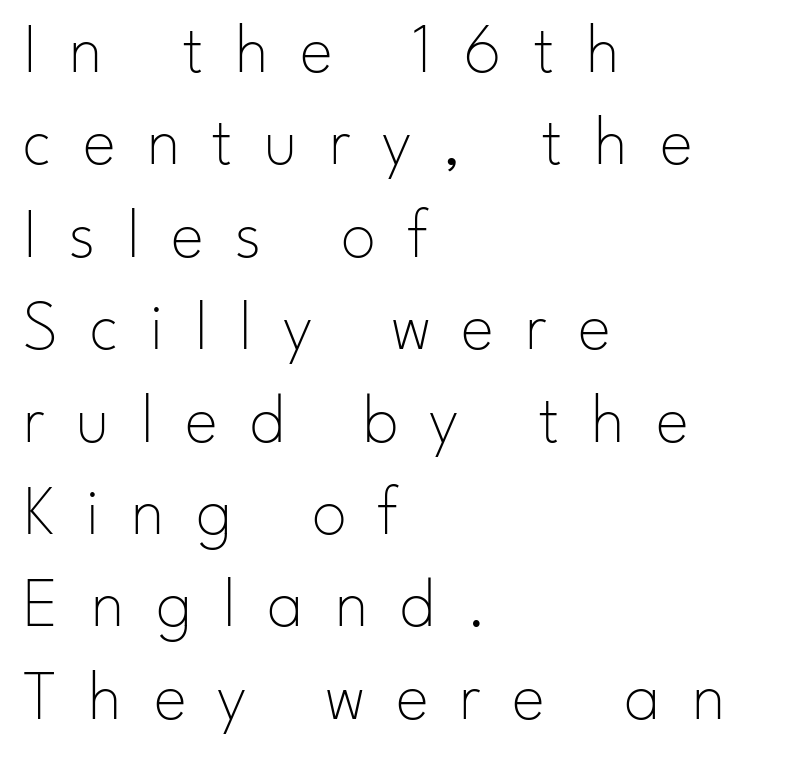
The image shows 70 px thin sans-serif type, upright; set left-aligned, normal line spacing (1.32x), unusually wide letter spacing (+0.45 em), not underlined; low stroke contrast and a small x-height.
